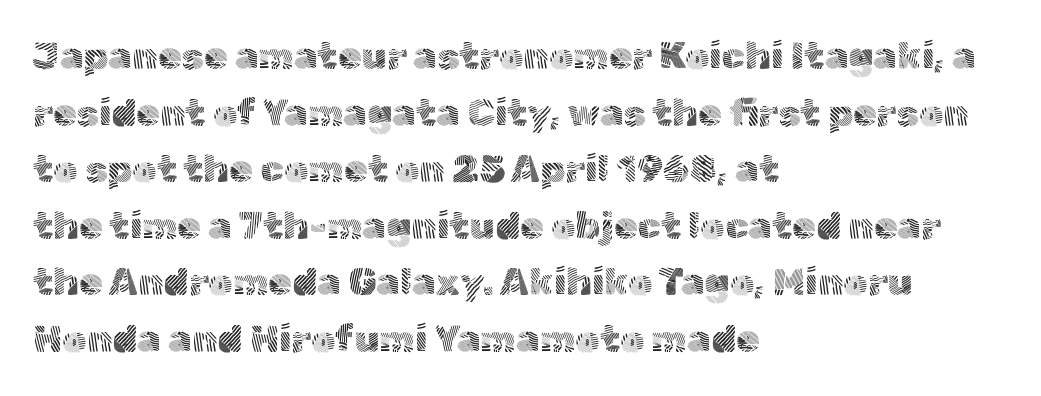
Leading matches the norm, producing a regular column. Students, note that the glyphs here touch the page at normal intervals. A clean baseline with only descenders dipping below it. Upright lettering throughout.
